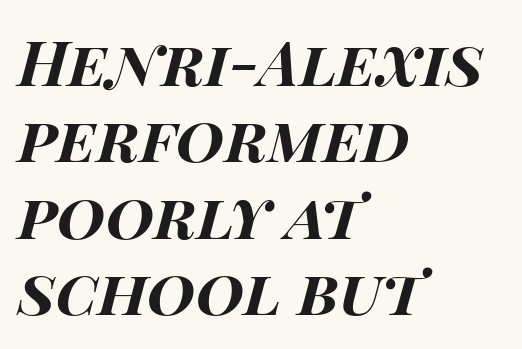
The image shows 62 px bold, wide type, italic (leaning right); set left-aligned, line spacing 1.23x, normal letter spacing, not underlined; high stroke contrast and a large x-height.
